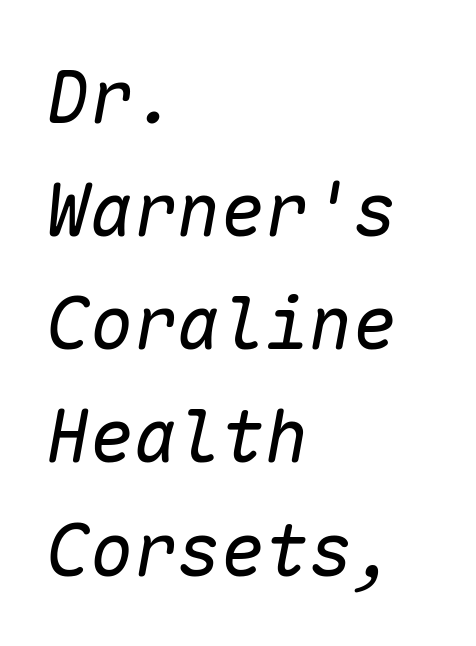
{"italic": "yes", "lean": "right", "slant_degrees": 10, "bold": "no", "weight": "regular", "width": "normal", "stroke_contrast": "low", "x_height": "medium", "monospaced": "yes", "underline": "no", "align": "left", "line_spacing": "normal", "line_spacing_ratio": 1.55, "letter_spacing": "normal", "letter_spacing_em": 0.0, "glyph_px": 73}
